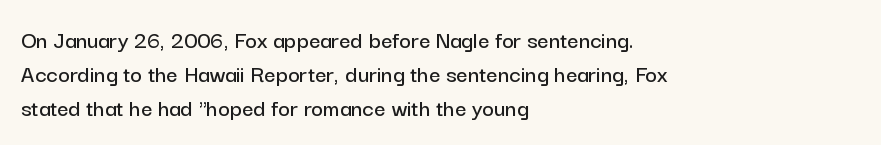
Q: Is the text italic (slanted)? A: No, it is upright.
Q: Is the text underlined? A: No.
Q: How is the paragraph aligned? A: Left-aligned.
Q: Is the spacing between letters normal or unusually wide? A: Normal.
Q: Is the spacing between lines tight, normal or loose? A: Normal.
